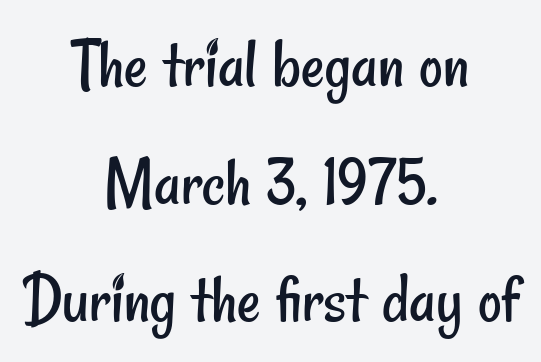
Q: Is the text bold? A: No.
Q: Is the typeface a serif or a sans-serif typeface? A: Sans-serif.
Q: Is the text underlined? A: No.
Q: How is the paragraph aligned? A: Centered.
Q: Is the spacing between letters normal or unusually wide? A: Normal.
Q: Is the spacing between lines tight, normal or loose? A: Normal.
Q: Width (condensed, normal, or wide)? A: Condensed.
Q: Stroke contrast? A: Low.
Q: x-height? A: Small.
Q: Monospaced? A: No.
